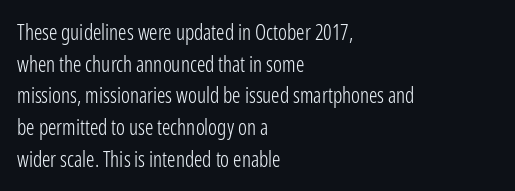
The image shows 21 px text type, upright; set left-aligned, normal line spacing (1.51x), normal letter spacing, not underlined.
